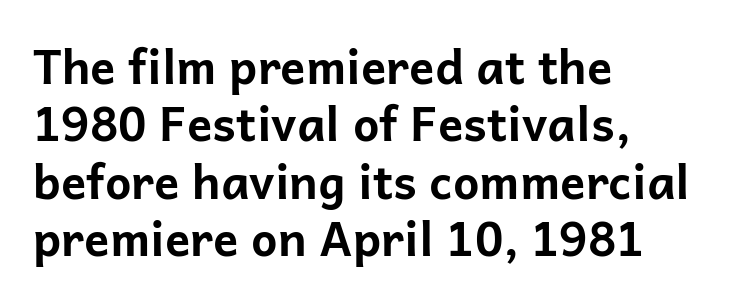
If you drew a ruler down the left edge, every line would touch it. Only glyphs here, with clear space below each row. Notice how the stems are strictly vertical — no italics here. What weight is shown? A full bold with thick strokes. Is this a sans? Yes — the strokes have no serifs. You could not count columns in this text — the font is proportionally spaced.
